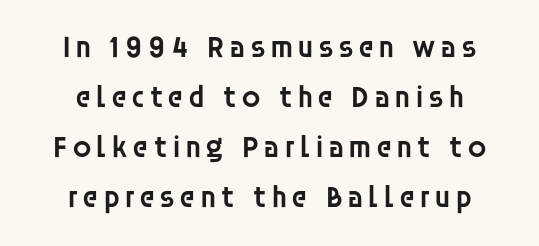
{"serif": "no", "italic": "no", "bold": "semi", "weight": "semibold", "width": "normal", "stroke_contrast": "low", "x_height": "large", "monospaced": "no", "underline": "no", "line_spacing": "normal", "line_spacing_ratio": 1.61, "glyph_px": 31}
